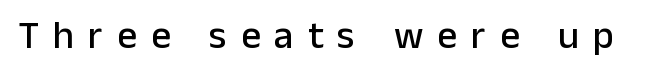
{"serif": "no", "italic": "no", "width": "normal", "stroke_contrast": "low", "x_height": "medium", "monospaced": "no", "underline": "no", "letter_spacing": "wide", "letter_spacing_em": 0.36, "glyph_px": 39}
